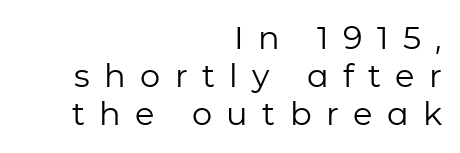
{"serif": "no", "italic": "no", "bold": "no", "weight": "regular", "width": "normal", "stroke_contrast": "low", "x_height": "medium", "monospaced": "no", "underline": "no", "align": "right", "line_spacing_ratio": 1.19, "letter_spacing": "wide", "letter_spacing_em": 0.45, "glyph_px": 32}
